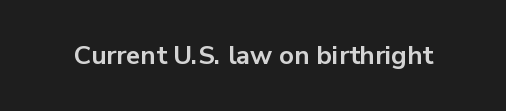
{"italic": "no", "bold": "yes", "underline": "no", "letter_spacing": "normal", "letter_spacing_em": 0.0, "glyph_px": 26}
